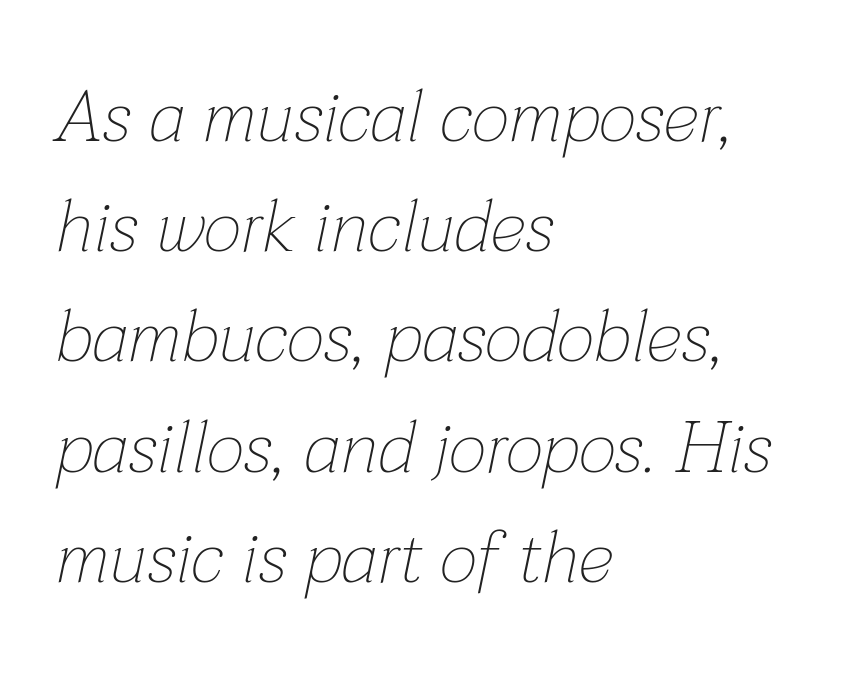
On a weight scale, this lands at 450 or below. The rows are spaced the way most documents space them. The ragged edge is on the right, which tells us the setting is flush left. Varying glyph widths throughout — classic text-font behaviour.
